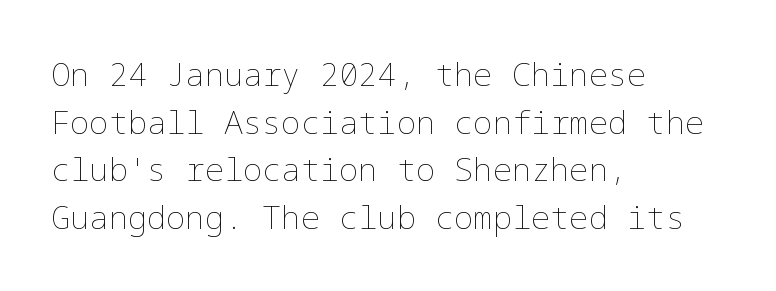
Q: Is the text bold? A: No.
Q: Is the text italic (slanted)? A: No, it is upright.
Q: Is the text underlined? A: No.
Q: How is the paragraph aligned? A: Left-aligned.
Q: Is the spacing between letters normal or unusually wide? A: Normal.
Q: Is the spacing between lines tight, normal or loose? A: Normal.
Q: Width (condensed, normal, or wide)? A: Normal.
Q: Stroke contrast? A: Low.
Q: x-height? A: Medium.
